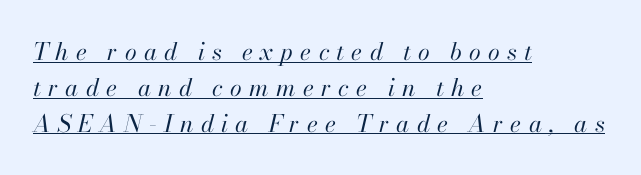
The image shows 24 px text type, italic (leaning right); set left-aligned, normal line spacing (1.49x), unusually wide letter spacing (+0.3 em), underlined.
